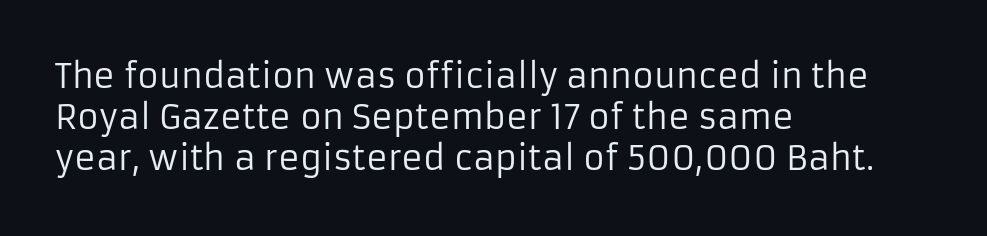
Type style note: lacks serifs. Honestly, the row spacing looks completely unremarkable. The face looks like a standard text weight, possibly lighter. The letters advance in unequal steps, a hallmark of proportional type.
